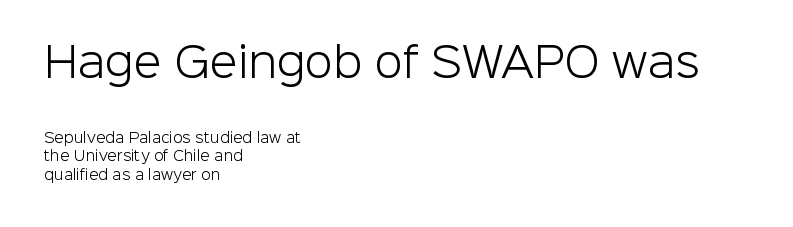
The image shows 41 px light sans-serif type, upright; set left-aligned, normal line spacing (1.32x), normal letter spacing, not underlined; the first (top) block is 2.93x larger; low stroke contrast and a medium x-height.
